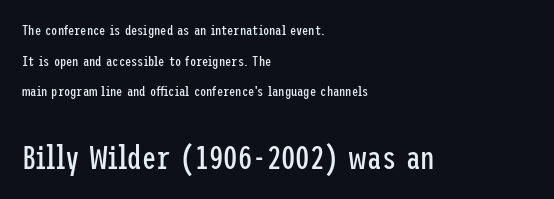
{"serif": "no", "italic": "no", "bold": "no", "weight": "regular", "width": "condensed", "stroke_contrast": "low", "x_height": "medium", "underline": "no", "align": "left", "line_spacing": "loose", "line_spacing_ratio": 2.18, "letter_spacing": "normal", "letter_spacing_em": 0.0, "larger_block": "second", "size_ratio": 2.29, "glyph_px": 32}
